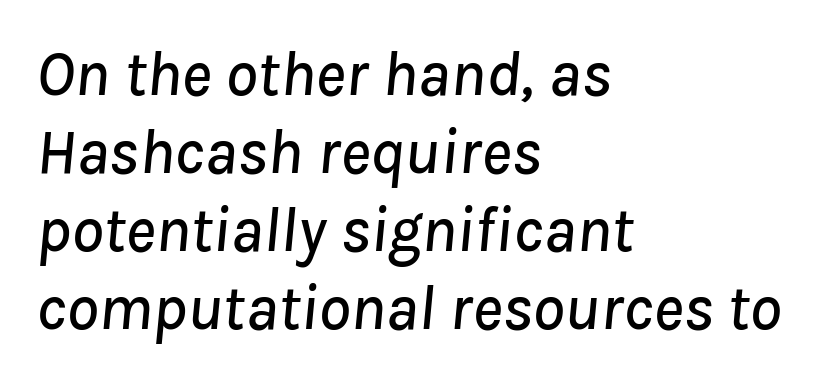
The image shows 64 px text type, italic (leaning right); set left-aligned, line spacing 1.22x, normal letter spacing, not underlined; low stroke contrast and a medium x-height.
